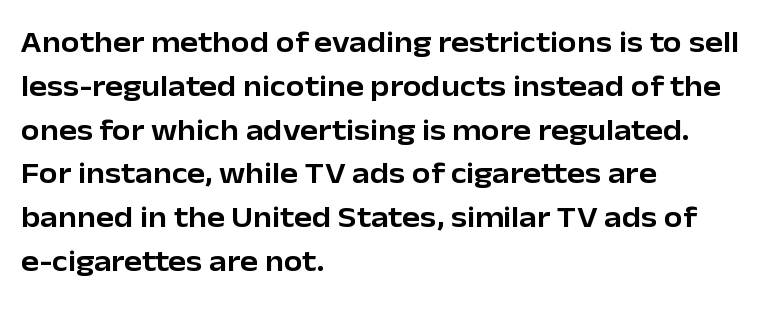
The letterforms sit shoulder to shoulder at normal distance. Is there any slant? The stems are plumb. Each row of text sits above clean, open space. Does the copy run flush right? No — it runs flush left. Regarding leading, the lines here are spaced in the standard way.
